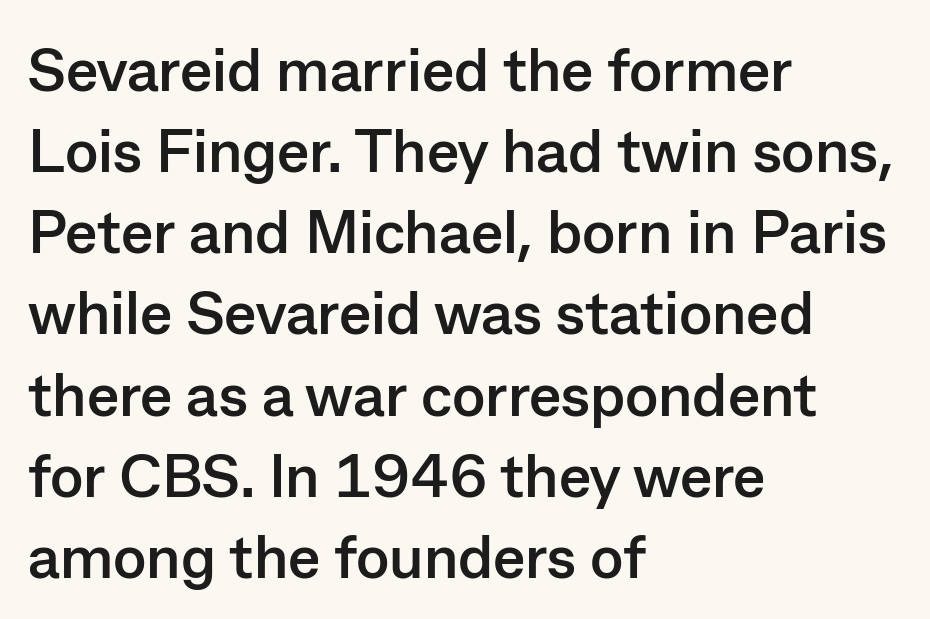
Q: Is the text bold? A: Yes.
Q: Is the text italic (slanted)? A: No, it is upright.
Q: Is the typeface a serif or a sans-serif typeface? A: Sans-serif.
Q: Is the text underlined? A: No.
Q: How is the paragraph aligned? A: Left-aligned.
Q: Is the spacing between letters normal or unusually wide? A: Normal.
Q: Is the spacing between lines tight, normal or loose? A: Normal.
Q: Width (condensed, normal, or wide)? A: Normal.
Q: Stroke contrast? A: Low.
Q: x-height? A: Medium.
Q: Monospaced? A: No.
